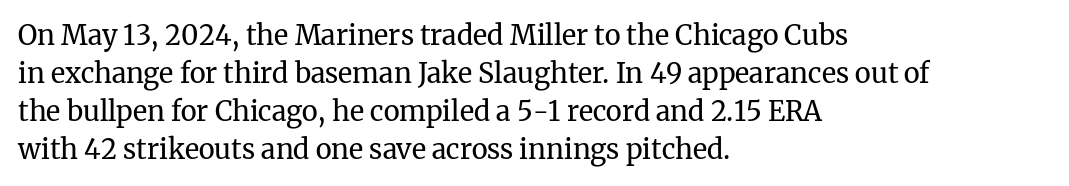
The designer left line spacing at the default. A classic flush-left, rag-right setting is used for this passage. The font sits on the lighter half of the weight spectrum, regular included. The letters stand straight up with perfectly vertical stems. No word sits above an underline.
